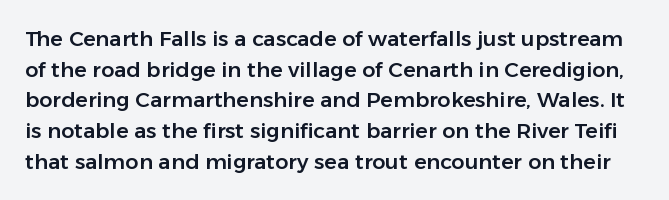
The image shows 21 px text type, upright; set normal line spacing (1.46x), normal letter spacing, not underlined.
